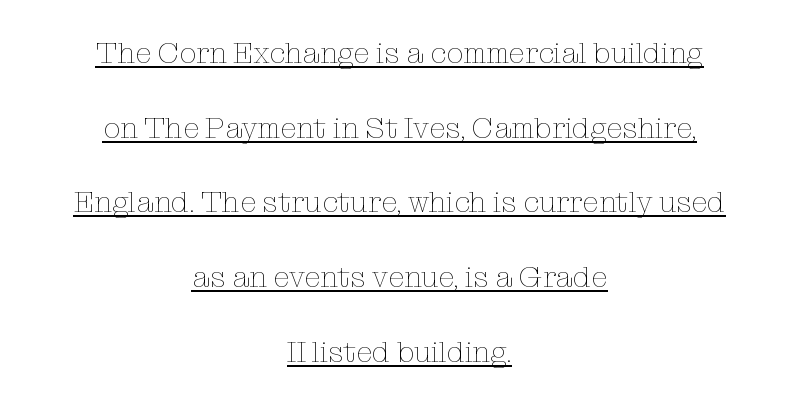
The image shows 30 px thin type, upright; set centered, loose line spacing (2.49x), normal letter spacing, underlined; low stroke contrast and a medium x-height.
